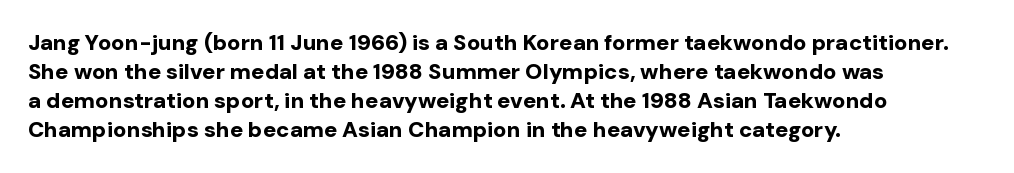
Q: Is the text bold? A: Yes.
Q: Is the text italic (slanted)? A: No, it is upright.
Q: Is the text underlined? A: No.
Q: How is the paragraph aligned? A: Left-aligned.
Q: Is the spacing between letters normal or unusually wide? A: Normal.
Q: Is the spacing between lines tight, normal or loose? A: Normal.
